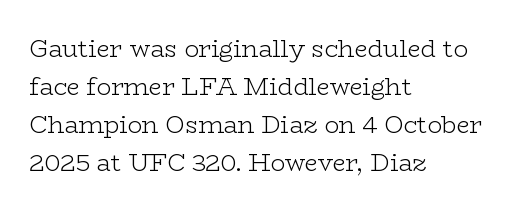
Q: Is the text bold? A: No.
Q: Is the text italic (slanted)? A: No, it is upright.
Q: Is the text underlined? A: No.
Q: How is the paragraph aligned? A: Left-aligned.
Q: Is the spacing between letters normal or unusually wide? A: Normal.
Q: Is the spacing between lines tight, normal or loose? A: Normal.
